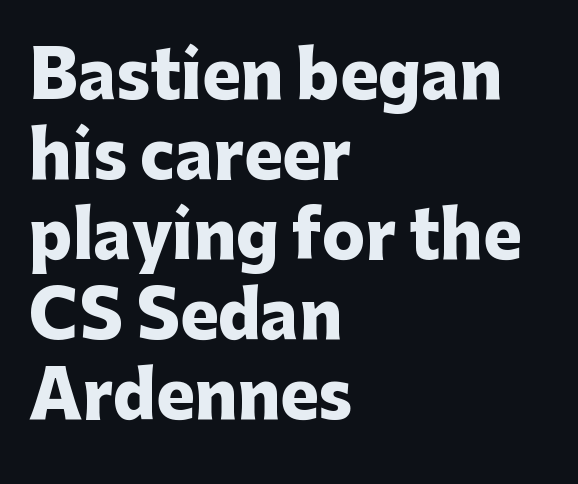
Q: Is the text bold? A: Yes.
Q: Is the text italic (slanted)? A: No, it is upright.
Q: Is the typeface a serif or a sans-serif typeface? A: Sans-serif.
Q: Is the text underlined? A: No.
Q: How is the paragraph aligned? A: Left-aligned.
Q: Is the spacing between letters normal or unusually wide? A: Normal.
Q: Is the spacing between lines tight, normal or loose? A: Normal.
Q: Width (condensed, normal, or wide)? A: Normal.
Q: Stroke contrast? A: Low.
Q: x-height? A: Medium.
Q: Monospaced? A: No.
